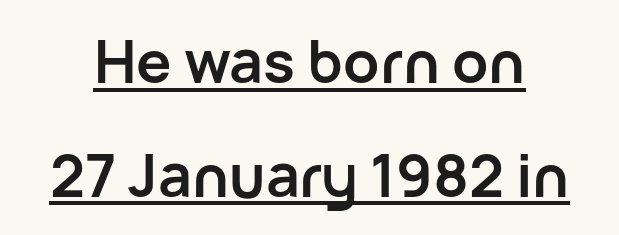
The passage shown is typeset with a sans-serif family. Notice the wide empty band between every row — that's loose leading. You could call the tracking neutral — neither tight nor loose. You could not count columns in this text — the font is proportionally spaced.
